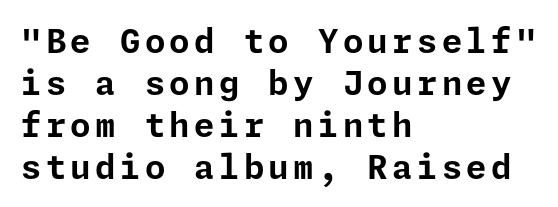
{"serif": "no", "italic": "no", "bold": "yes", "weight": "bold", "width": "normal", "stroke_contrast": "low", "x_height": "medium", "underline": "no", "align": "left", "line_spacing": "normal", "line_spacing_ratio": 1.27, "glyph_px": 33}
